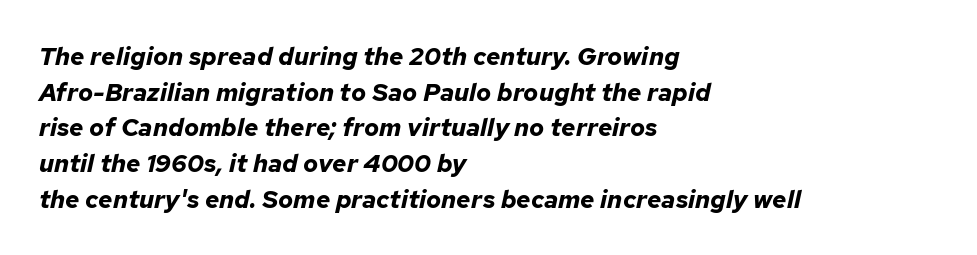
The image shows 25 px bold type, italic (leaning right); set left-aligned, normal line spacing (1.43x), normal letter spacing, not underlined.
